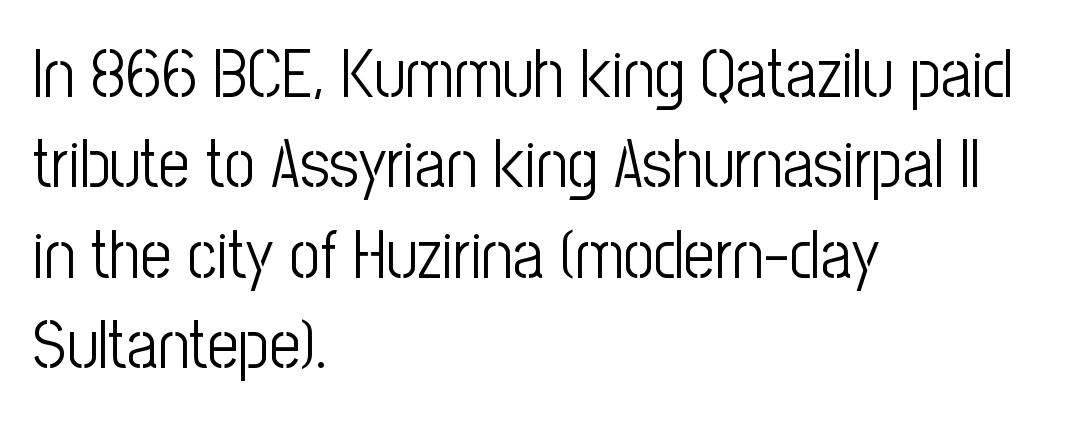
Ascenders rise straight up at ninety degrees. Letterform terminals end flat and unadorned throughout the passage. These lines are rendered in a variable-pitch font. A normal amount of white space separates one row of letters from the next. The foot of each line stays bare and open. Stems here are at most as thick as an everyday book face.
